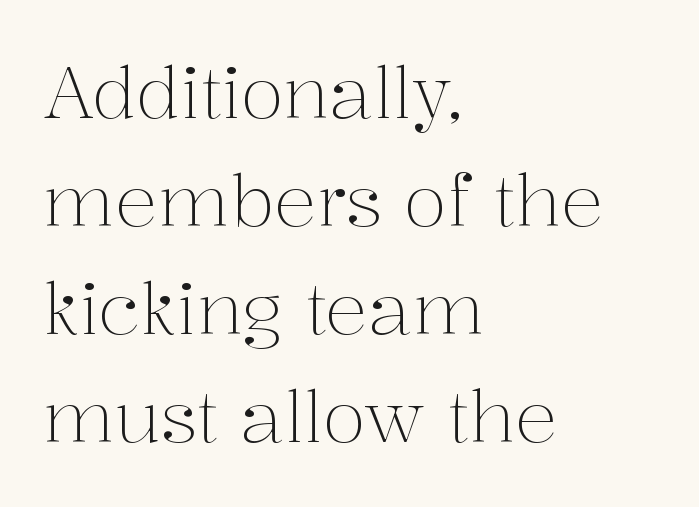
The image shows 71 px light serif type, upright; set left-aligned, normal line spacing (1.52x), normal letter spacing, not underlined; medium stroke contrast and a medium x-height.
